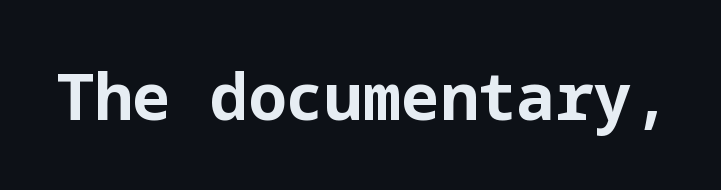
Q: Is the text bold? A: Yes.
Q: Is the text italic (slanted)? A: No, it is upright.
Q: Is the typeface a serif or a sans-serif typeface? A: Sans-serif.
Q: Is the text underlined? A: No.
Q: Is the spacing between letters normal or unusually wide? A: Normal.
Q: Width (condensed, normal, or wide)? A: Normal.
Q: Stroke contrast? A: Low.
Q: x-height? A: Medium.
